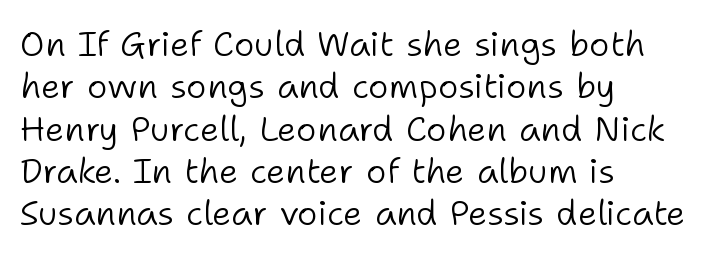
The image shows 35 px light sans-serif type, upright; set left-aligned, line spacing 1.21x, normal letter spacing, not underlined; low stroke contrast and a medium x-height.
